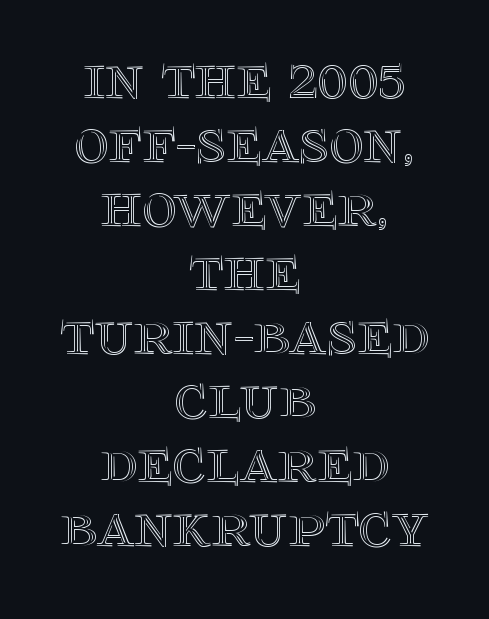
Q: Is the text italic (slanted)? A: No, it is upright.
Q: Is the text underlined? A: No.
Q: How is the paragraph aligned? A: Centered.
Q: Is the spacing between letters normal or unusually wide? A: Normal.
Q: Is the spacing between lines tight, normal or loose? A: Tight.
Q: Width (condensed, normal, or wide)? A: Normal.
Q: x-height? A: Large.
Q: Monospaced? A: No.
